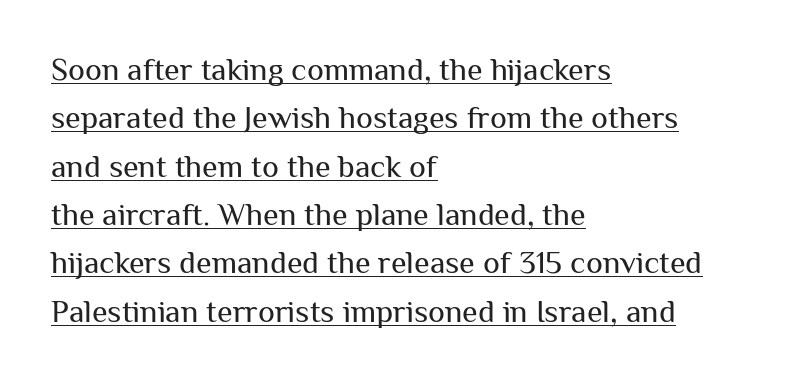
Style check: upright. What kind of face is this? One without serifs — a sans. Horizontally, the lines are justified to the leading edge only. These lines are rendered in a variable-pitch font. This reads as an unemphasized weight, regular at the heaviest.
